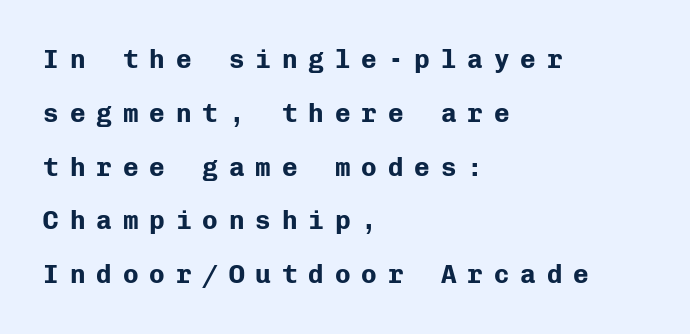
{"italic": "no", "bold": "yes", "underline": "no", "align": "left", "line_spacing": "loose", "line_spacing_ratio": 2.07, "letter_spacing": "wide", "letter_spacing_em": 0.42, "glyph_px": 26}
